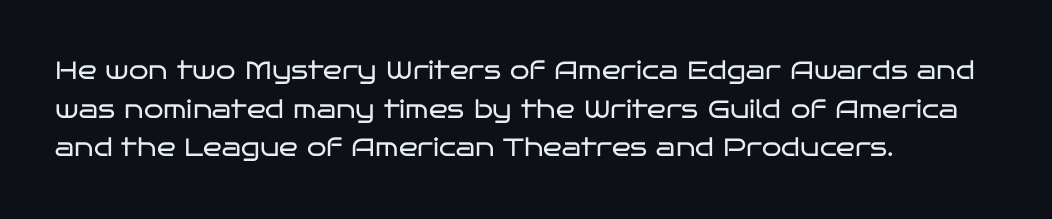
The image shows 25 px text type, upright; set left-aligned, normal line spacing (1.55x), normal letter spacing, not underlined.
